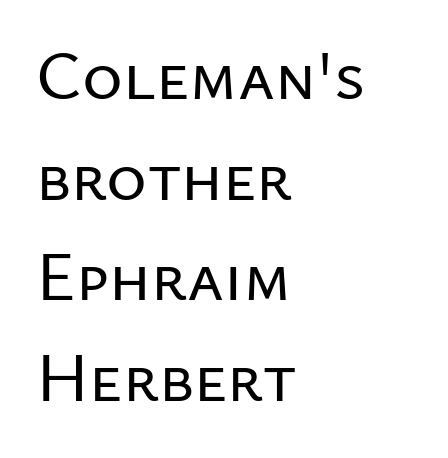
Q: Is the text italic (slanted)? A: No, it is upright.
Q: Is the typeface a serif or a sans-serif typeface? A: Sans-serif.
Q: Is the text underlined? A: No.
Q: How is the paragraph aligned? A: Left-aligned.
Q: Is the spacing between letters normal or unusually wide? A: Normal.
Q: Is the spacing between lines tight, normal or loose? A: Normal.
Q: Width (condensed, normal, or wide)? A: Normal.
Q: Stroke contrast? A: Low.
Q: x-height? A: Medium.
Q: Monospaced? A: No.
